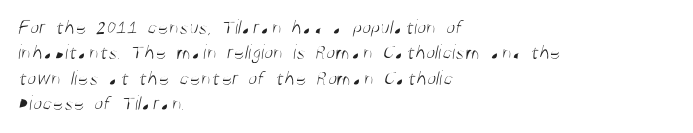
Stem width sits at or under what a default text font uses. Underline: absent. Does extra space separate the letters? No, they use regular spacing. Left-aligned paragraph, ragged on the right.
